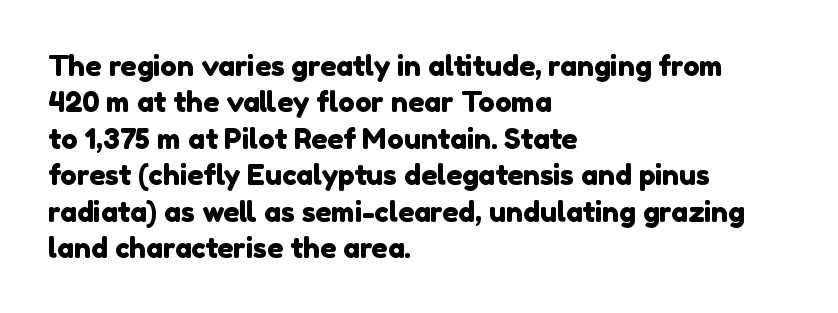
Font category for this specimen: sans-serif. Varying glyph widths throughout — classic text-font behaviour. Inter-character spacing is left at the font's built-in metrics. Only glyphs here, with clear space below each row.
